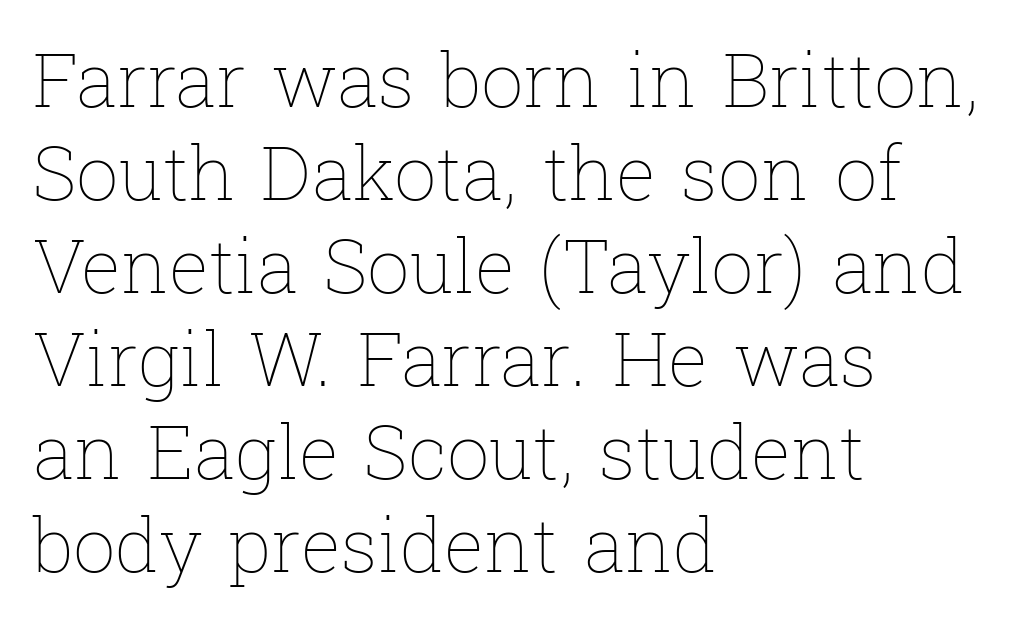
{"italic": "no", "bold": "no", "weight": "thin", "width": "normal", "stroke_contrast": "low", "x_height": "medium", "monospaced": "no", "underline": "no", "align": "left", "line_spacing_ratio": 1.24, "letter_spacing": "normal", "letter_spacing_em": 0.0, "glyph_px": 75}
